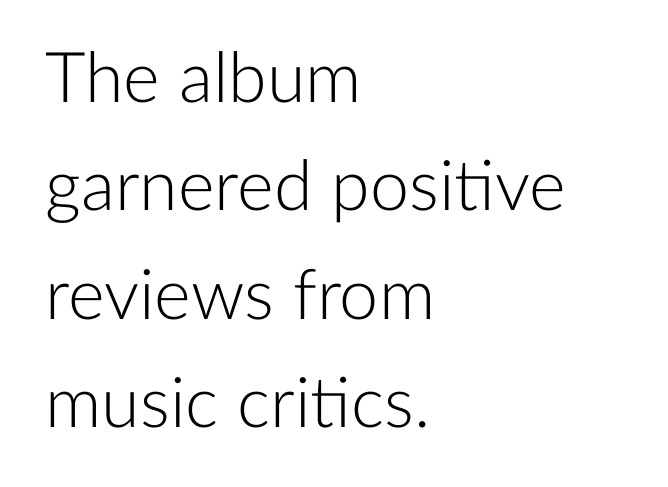
The image shows 70 px light sans-serif type, upright; set left-aligned, normal line spacing (1.55x), normal letter spacing, not underlined; low stroke contrast and a medium x-height.
